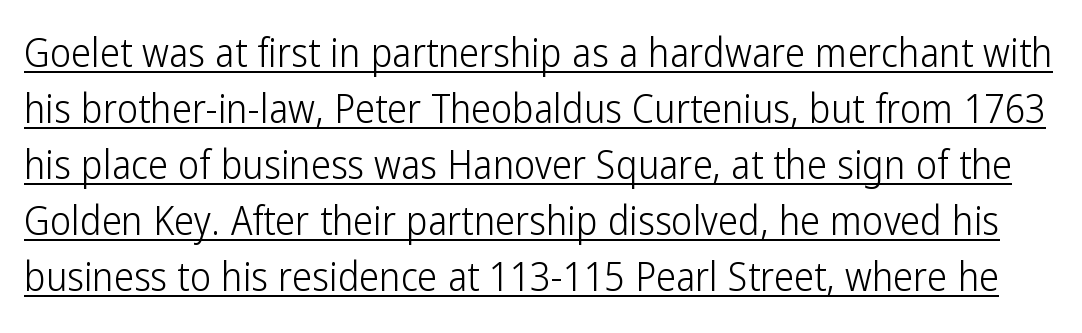
{"serif": "no", "italic": "no", "bold": "no", "weight": "light", "width": "condensed", "stroke_contrast": "low", "x_height": "medium", "monospaced": "no", "underline": "yes", "line_spacing": "normal", "line_spacing_ratio": 1.4, "letter_spacing": "normal", "letter_spacing_em": 0.0, "glyph_px": 40}
